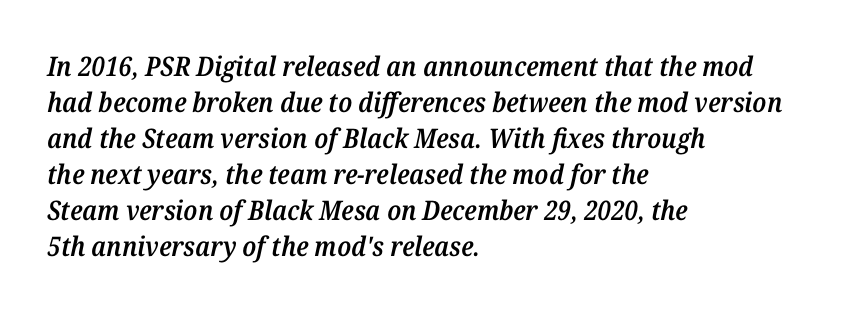
{"italic": "yes", "lean": "right", "slant_degrees": 12, "bold": "semi", "underline": "no", "align": "left", "line_spacing": "normal", "line_spacing_ratio": 1.33, "letter_spacing": "normal", "letter_spacing_em": 0.0, "glyph_px": 27}
